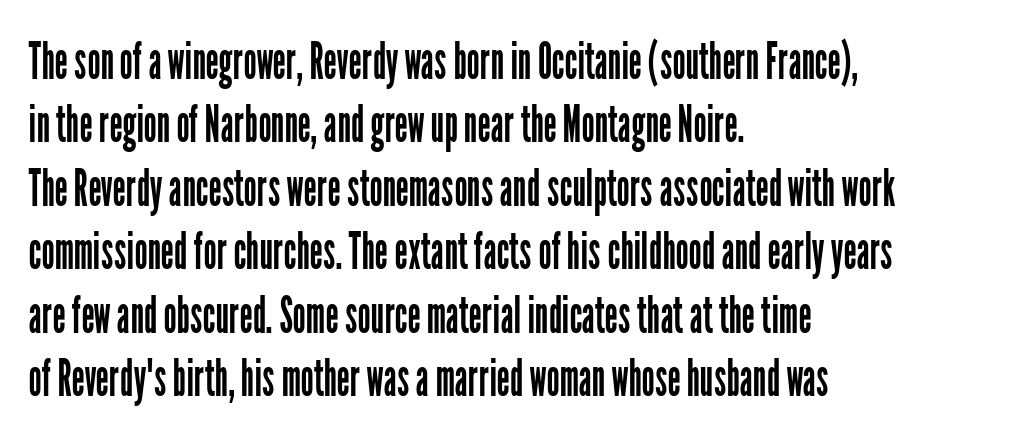
{"serif": "no", "italic": "no", "bold": "no", "weight": "regular", "width": "condensed", "stroke_contrast": "low", "x_height": "medium", "monospaced": "no", "underline": "no", "align": "left", "line_spacing_ratio": 1.22, "letter_spacing": "normal", "letter_spacing_em": 0.0, "glyph_px": 52}
